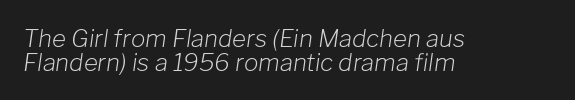
The image shows 24 px text type, italic (leaning right); set left-aligned, tight line spacing (0.99x), normal letter spacing, not underlined.
